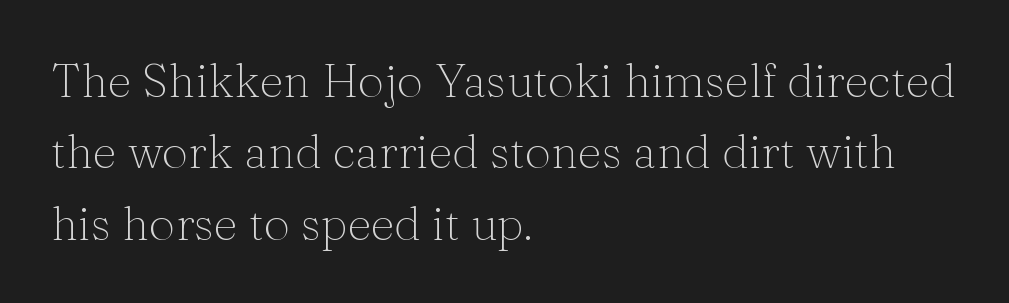
The image shows 47 px thin serif type, upright; set left-aligned, normal line spacing (1.52x), normal letter spacing, not underlined; medium stroke contrast and a medium x-height.
